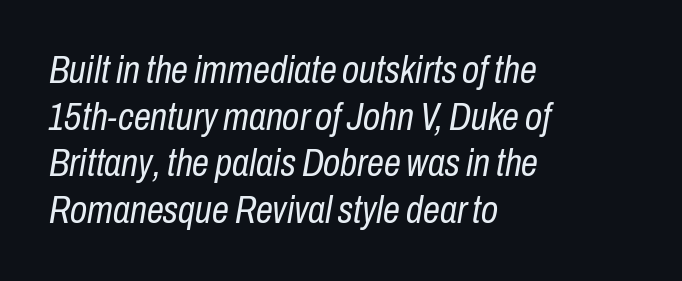
Q: Is the text bold? A: No.
Q: Is the text italic (slanted)? A: Yes, it leans right by about 10 degrees.
Q: Is the text underlined? A: No.
Q: How is the paragraph aligned? A: Left-aligned.
Q: Is the spacing between letters normal or unusually wide? A: Normal.
Q: Width (condensed, normal, or wide)? A: Condensed.
Q: Stroke contrast? A: Low.
Q: x-height? A: Medium.
Q: Monospaced? A: No.
